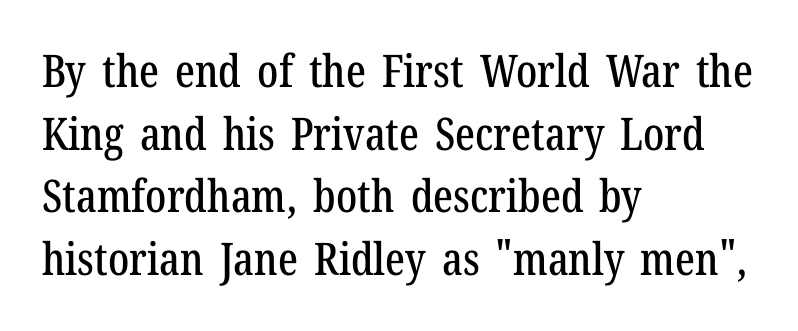
Teacher's note: observe the even left margin — that is flush-left alignment. The typography opts for an upright posture over an oblique one. The block of text has a typical density, with ordinary space between rows. The space directly below the letters is spotless.
